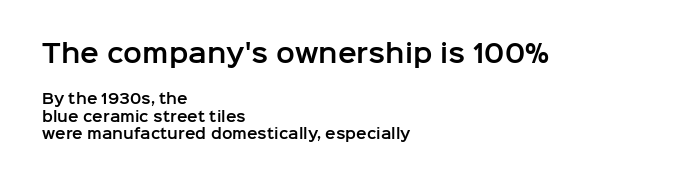
{"italic": "no", "underline": "no", "align": "left", "line_spacing_ratio": 1.22, "letter_spacing": "normal", "letter_spacing_em": 0.0, "larger_block": "first", "size_ratio": 1.79, "glyph_px": 25}
